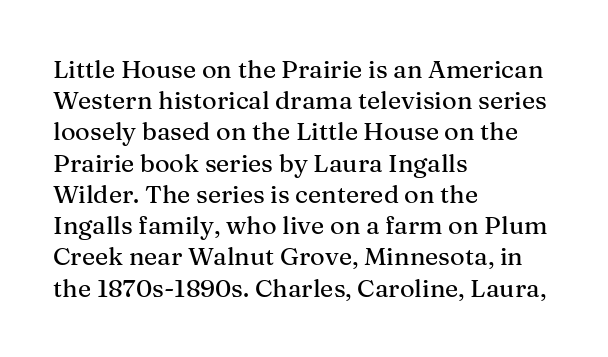
The image shows 25 px text type, upright; set left-aligned, normal line spacing (1.25x), normal letter spacing, not underlined.
